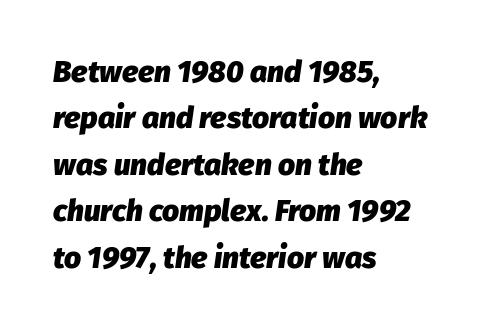
The image shows 30 px heavy type, italic (leaning right); set left-aligned, normal line spacing (1.55x), normal letter spacing, not underlined; low stroke contrast and a medium x-height.
